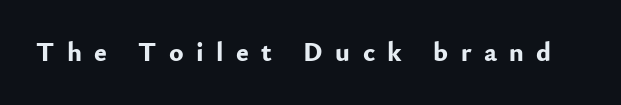
Do the letters lean? They stand straight. Thick stems and heavy bowls — unmistakably bold. The passage shown is not underscored anywhere. Loose tracking; the words dissolve into strings of separated letters.
